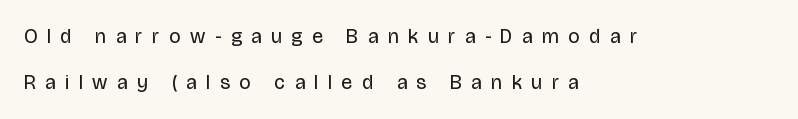
{"italic": "no", "bold": "no", "underline": "no", "align": "left", "line_spacing": "loose", "line_spacing_ratio": 2.3, "letter_spacing": "wide", "letter_spacing_em": 0.49, "glyph_px": 20}
